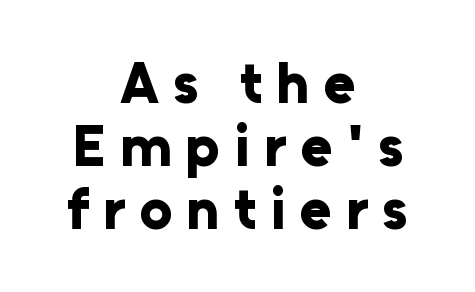
The image shows 58 px bold sans-serif type, upright; set centered, tight line spacing (1.09x), unusually wide letter spacing (+0.24 em), not underlined; low stroke contrast and a medium x-height.
